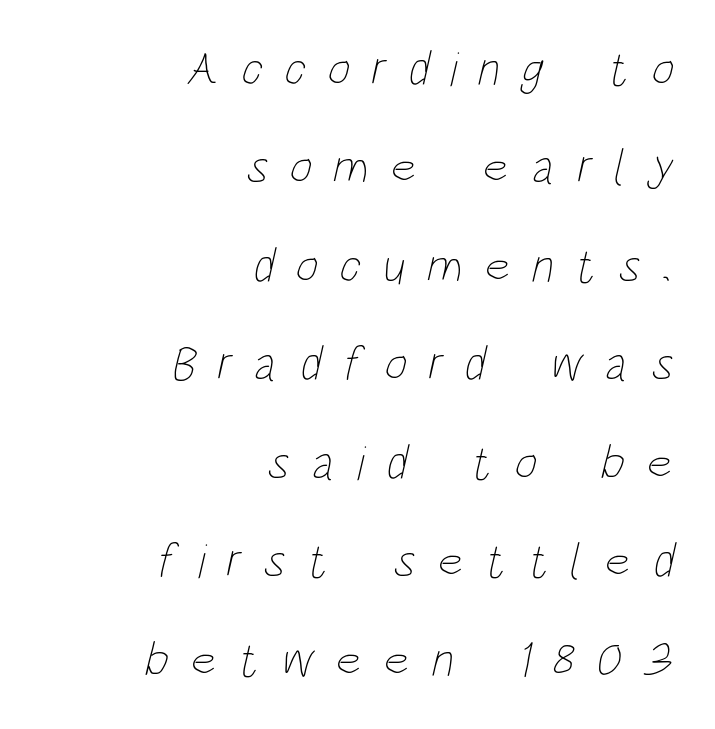
{"bold": "no", "weight": "thin", "width": "condensed", "stroke_contrast": "low", "x_height": "large", "monospaced": "no", "underline": "no", "align": "right", "line_spacing": "loose", "line_spacing_ratio": 2.01, "letter_spacing": "wide", "letter_spacing_em": 0.44, "glyph_px": 49}
